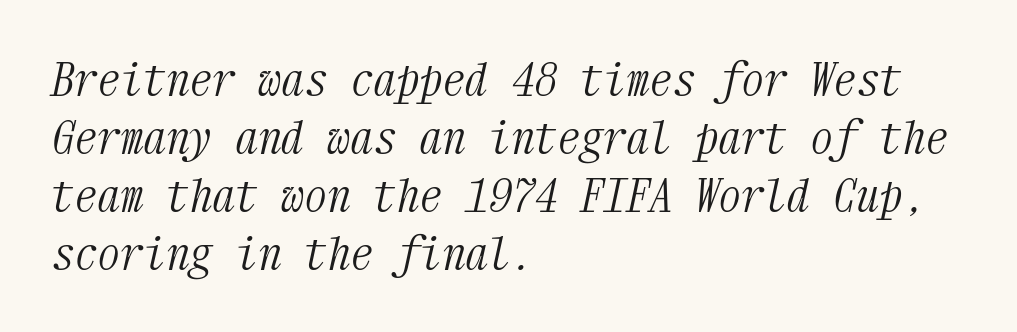
The image shows 46 px light, condensed serif type, italic (leaning right), monospaced; set left-aligned, normal line spacing (1.26x), normal letter spacing, not underlined; medium stroke contrast and a medium x-height.
